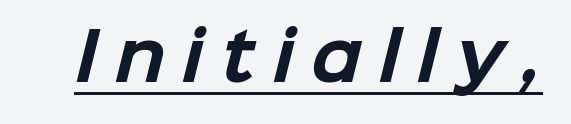
The image shows 65 px bold sans-serif type; set unusually wide letter spacing (+0.26 em), underlined; low stroke contrast and a medium x-height.
